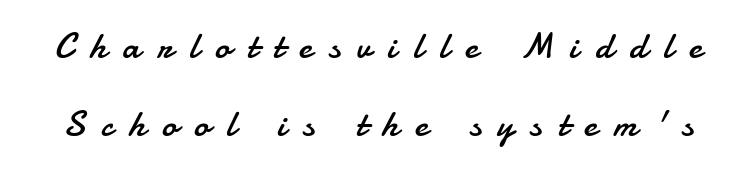
Is the stroke heavy? The answer is a plain regular-or-lighter. Spacing between characters has been opened up far beyond the box default. A typesetter would call this proportional, since set widths differ per character. Are there feet on the stems? There aren't — it's a sans. A typesetter would call this leading open, well beyond the default.
